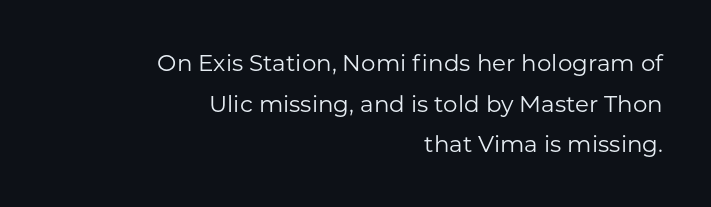
The strip under each line holds only bare page. Honestly, the letter spacing is just normal — you wouldn't notice it. The lettering holds an erect, upright posture throughout. Compared with a flush-left layout, this one pins lines to the opposite, right side. A light-to-regular cut is what we see here.
